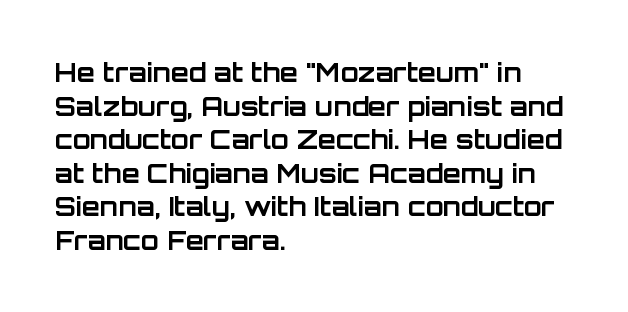
Regarding leading, the lines here are spaced in the standard way. Nothing unusual about the tracking: characters are spaced as the font intends. Clear beneath every line of the passage. The compositor pushed each line to the left boundary. Ascenders rise straight up at ninety degrees. The font is running at its bold setting.
